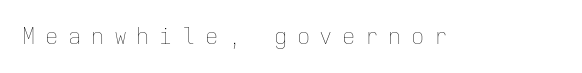
{"italic": "no", "bold": "no", "underline": "no", "letter_spacing": "wide", "letter_spacing_em": 0.44, "glyph_px": 22}
